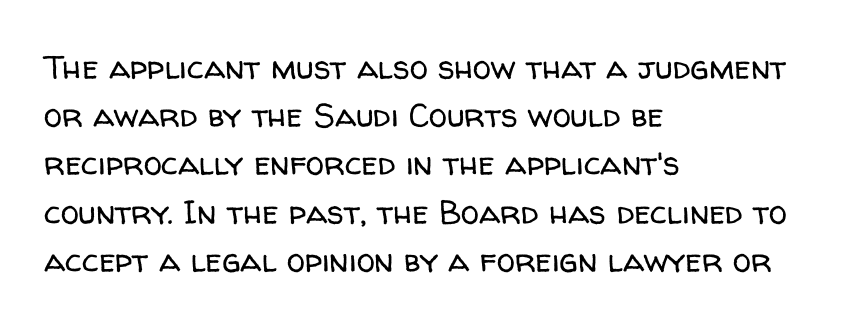
The weight would be labelled regular, book, light, or lighter still. The passage shown has conventional tracking throughout. Unmarked baselines from the first word to the last. Students, observe: this is what conventionally led text looks like. Do the characters align in a grid? No, the font is proportional.
